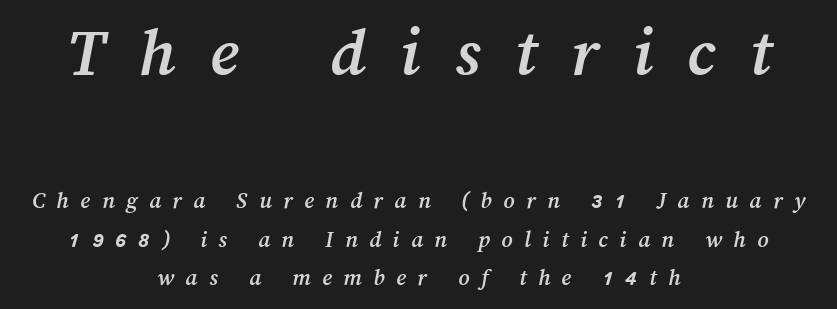
Q: Is the text underlined? A: No.
Q: How is the paragraph aligned? A: Centered.
Q: Is the spacing between letters normal or unusually wide? A: Unusually wide.
Q: Is the spacing between lines tight, normal or loose? A: Normal.
Q: Which block of text is set in a larger size, the first (top) or the second (bottom)? A: The first (top) one.
Q: Width (condensed, normal, or wide)? A: Normal.
Q: Stroke contrast? A: Medium.
Q: x-height? A: Medium.
Q: Monospaced? A: No.
